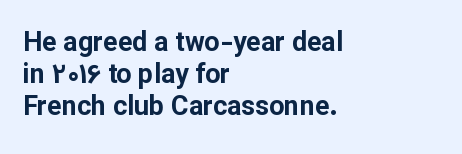
In terms of letterspacing, this is plain default setting. The ragged edge is on the right, which tells us the setting is flush left. Underlining? Definitely not there. The lettering stays uniformly vertical, giving the passage a roman look. The sample has been set heavy, in full bold.
